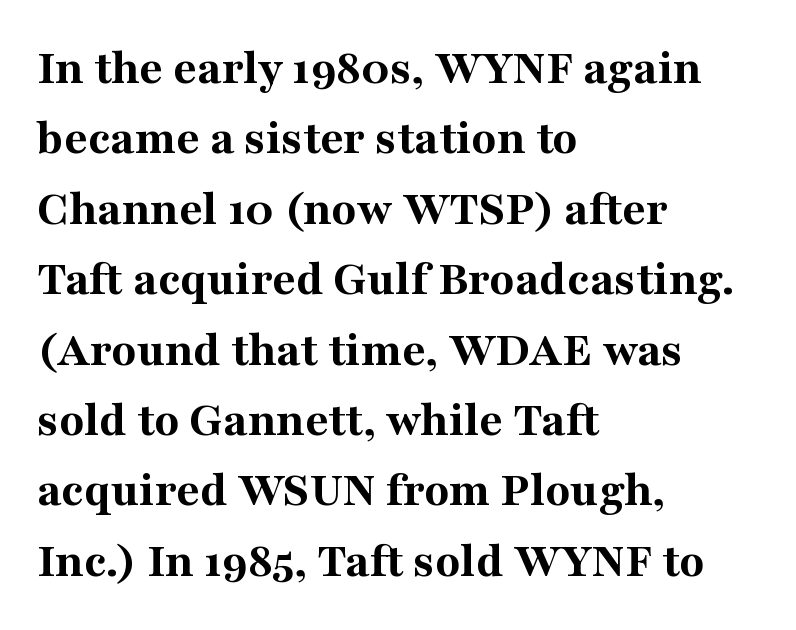
The image shows 51 px bold serif type, upright; set left-aligned, normal line spacing (1.38x), normal letter spacing, not underlined; medium stroke contrast and a medium x-height.
